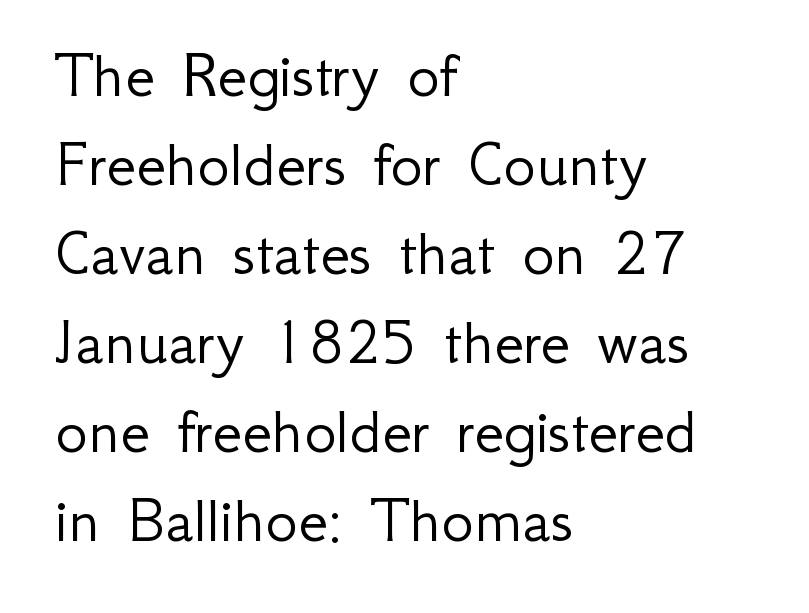
{"serif": "no", "italic": "no", "bold": "no", "weight": "light", "width": "normal", "stroke_contrast": "low", "x_height": "small", "monospaced": "no", "underline": "no", "align": "left", "line_spacing": "normal", "line_spacing_ratio": 1.31, "letter_spacing": "normal", "letter_spacing_em": 0.0, "glyph_px": 68}
